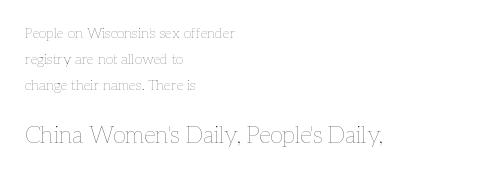
{"italic": "no", "bold": "no", "underline": "no", "align": "left", "line_spacing_ratio": 1.87, "letter_spacing": "normal", "letter_spacing_em": 0.0, "larger_block": "second", "size_ratio": 1.64, "glyph_px": 23}
